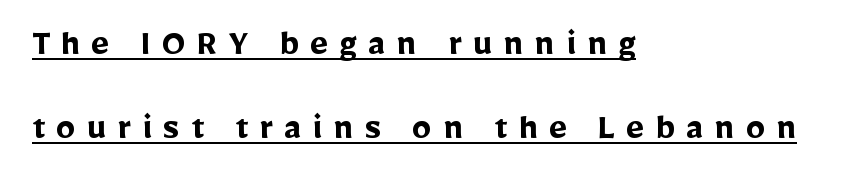
Every letter is thick-stroked: bold, no question. Interline gaps are noticeably wide in this sample. These lines are rendered in a variable-pitch font. Reading down the block, your eye returns to a fixed left position each line. Students, observe the line beneath the letters — that is underlining.
